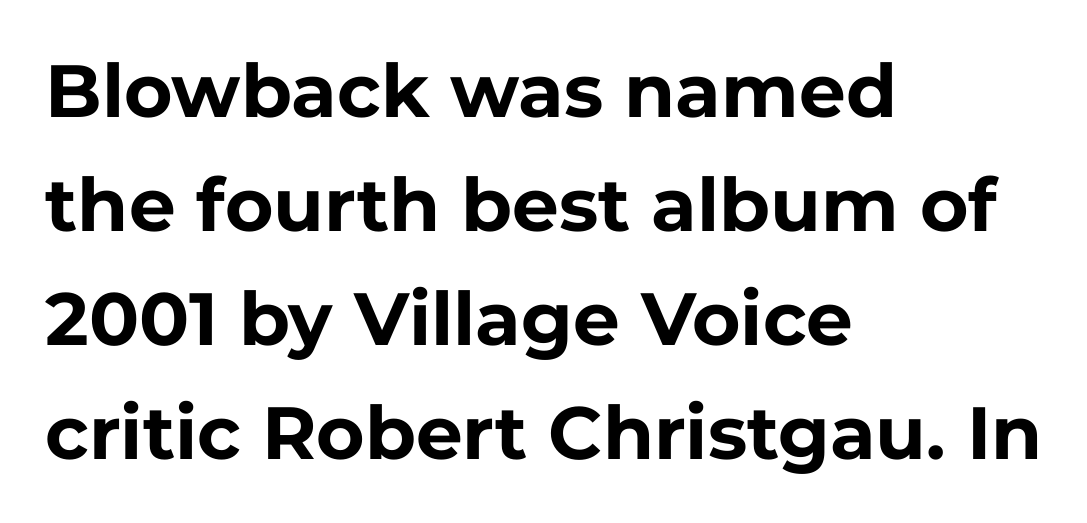
The image shows 74 px bold sans-serif type, upright; set left-aligned, normal line spacing (1.54x), normal letter spacing, not underlined; low stroke contrast and a medium x-height.
